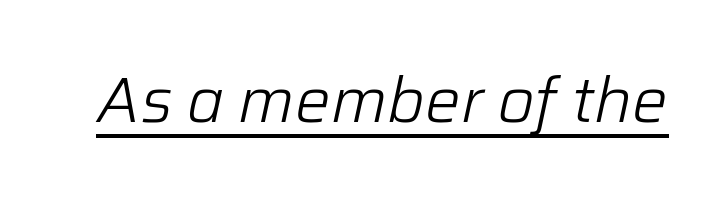
Q: Is the text bold? A: No.
Q: Is the text italic (slanted)? A: Yes, it leans right by about 12 degrees.
Q: Is the text underlined? A: Yes.
Q: Is the spacing between letters normal or unusually wide? A: Normal.
Q: Width (condensed, normal, or wide)? A: Normal.
Q: Stroke contrast? A: Low.
Q: x-height? A: Medium.
Q: Monospaced? A: No.
